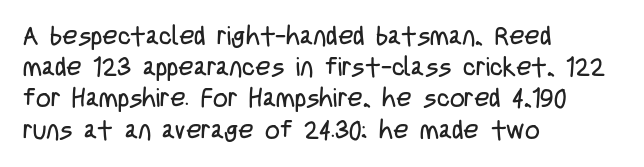
Q: Is the text bold? A: No.
Q: Is the text italic (slanted)? A: No, it is upright.
Q: Is the text underlined? A: No.
Q: How is the paragraph aligned? A: Left-aligned.
Q: Is the spacing between letters normal or unusually wide? A: Normal.
